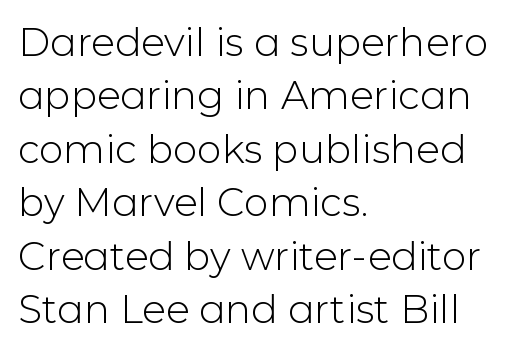
{"serif": "no", "italic": "no", "bold": "no", "weight": "light", "width": "normal", "stroke_contrast": "low", "x_height": "medium", "monospaced": "no", "underline": "no", "align": "left", "line_spacing": "normal", "line_spacing_ratio": 1.37, "letter_spacing": "normal", "letter_spacing_em": 0.0, "glyph_px": 39}
